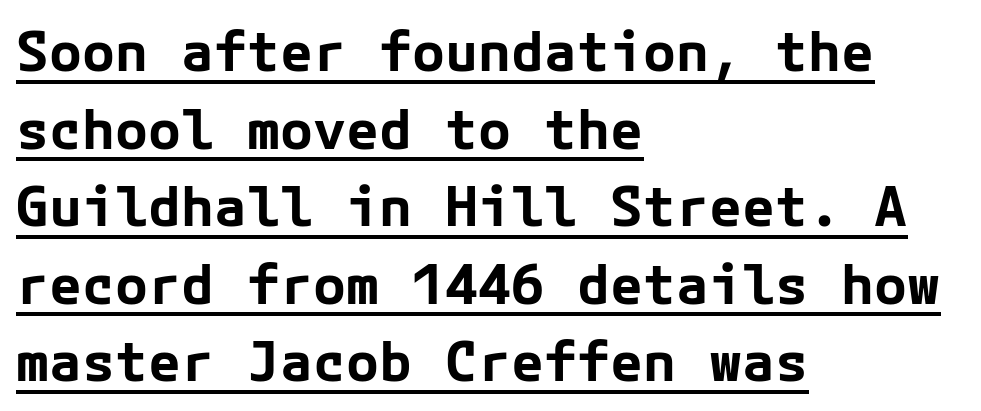
Q: Is the text bold? A: Yes.
Q: Is the text italic (slanted)? A: No, it is upright.
Q: Is the typeface a serif or a sans-serif typeface? A: Sans-serif.
Q: Is the text underlined? A: Yes.
Q: How is the paragraph aligned? A: Left-aligned.
Q: Is the spacing between letters normal or unusually wide? A: Normal.
Q: Is the spacing between lines tight, normal or loose? A: Normal.
Q: Width (condensed, normal, or wide)? A: Normal.
Q: Stroke contrast? A: Low.
Q: x-height? A: Medium.
